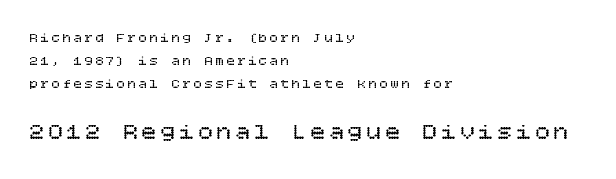
The image shows 24 px text type, upright; set left-aligned, normal line spacing (1.64x), not underlined; the second (bottom) block is 1.71x larger.
